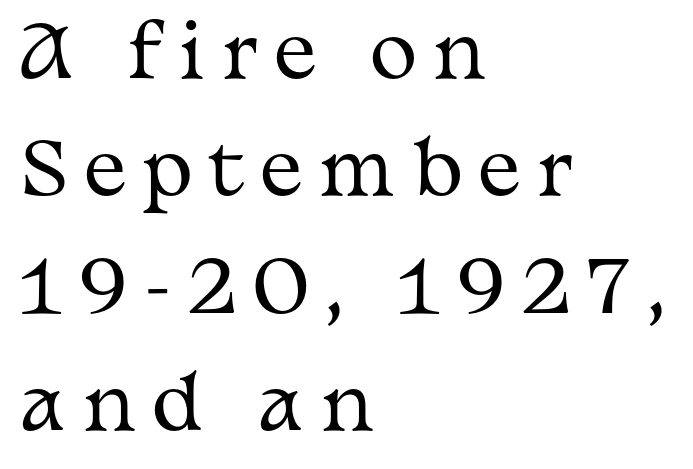
No chunkiness to these letters — they're not bold. The passage shown is typed in a proportional face where columns would drift. Reading down the column, the eye jumps a familiar distance to each next line. The gaps between neighbouring characters are conspicuously large. Classification — serif.
